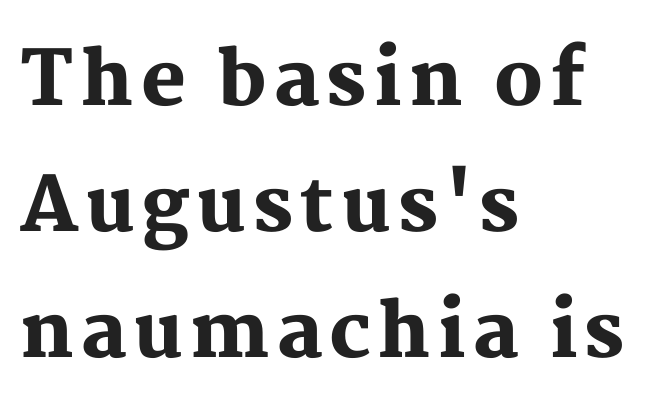
Q: Is the text bold? A: Yes.
Q: Is the text italic (slanted)? A: No, it is upright.
Q: Is the typeface a serif or a sans-serif typeface? A: Serif.
Q: Is the text underlined? A: No.
Q: How is the paragraph aligned? A: Left-aligned.
Q: Is the spacing between lines tight, normal or loose? A: Normal.
Q: Width (condensed, normal, or wide)? A: Normal.
Q: Stroke contrast? A: Medium.
Q: x-height? A: Medium.
Q: Monospaced? A: No.
